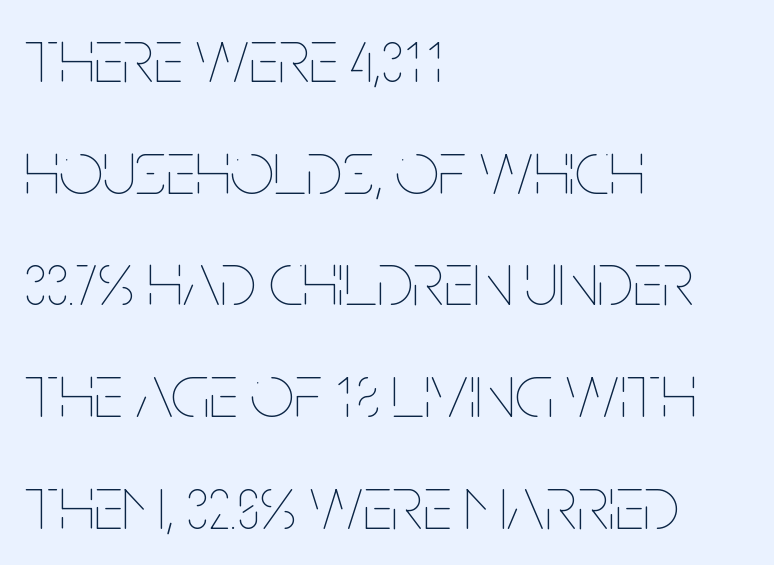
{"italic": "no", "bold": "no", "weight": "thin", "width": "condensed", "stroke_contrast": "low", "x_height": "large", "monospaced": "no", "underline": "no", "align": "left", "line_spacing": "normal", "line_spacing_ratio": 1.45, "letter_spacing": "normal", "letter_spacing_em": 0.0, "glyph_px": 77}
